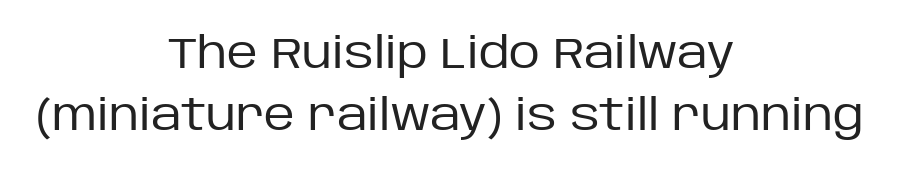
The image shows 43 px regular-weight sans-serif type, upright; set centered, normal line spacing (1.45x), normal letter spacing, not underlined; low stroke contrast and a large x-height.
